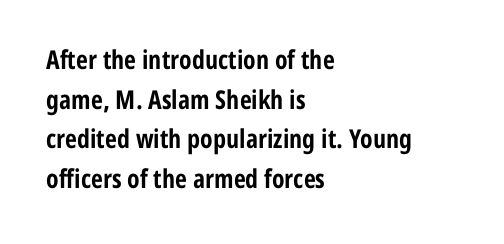
The image shows 26 px bold type, upright; set left-aligned, normal line spacing (1.52x), normal letter spacing, not underlined.
